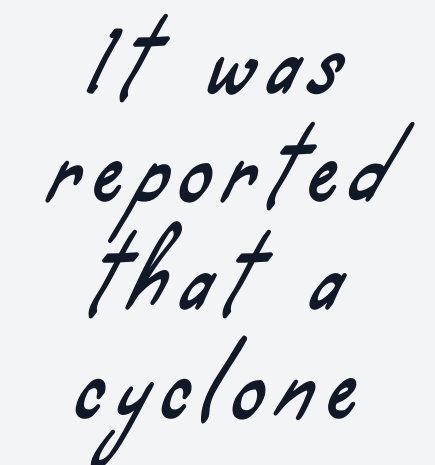
Normally led — the rows are evenly, conventionally spaced. Observe the absence of serifs on each vertical stroke in this sample. The face used here is proportionally spaced, like ordinary book or web type. Short and long lines alike share a common midpoint.
